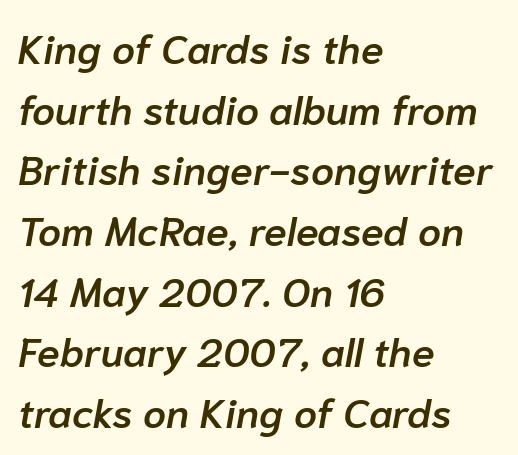
The image shows 41 px semibold type, italic (leaning right); set left-aligned, normal line spacing (1.48x), normal letter spacing, not underlined; low stroke contrast and a medium x-height.
